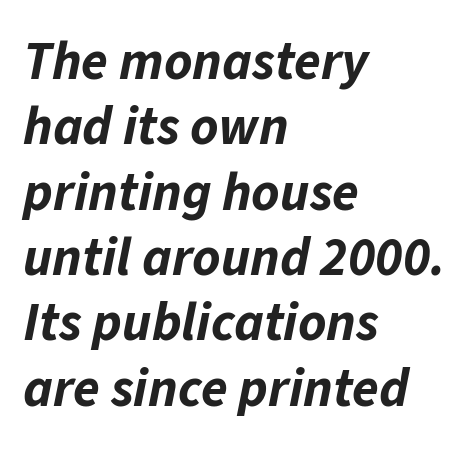
Nobody touched the tracking dial on this one. Has an underline been added? It has not. Chunky letters — that's bold for sure. Here the designer chose a conventional face with non-uniform glyph widths.
